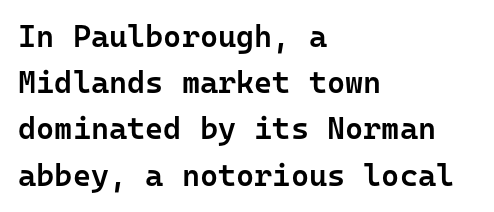
The type is set solid horizontally, with unmodified tracking. The face used here is monospaced, like something from a code editor. Every character sits straight up, as roman type does. Summary of weight: moderately heavy, a semibold. Notice how descenders clear the ascenders below comfortably — that's standard leading.
